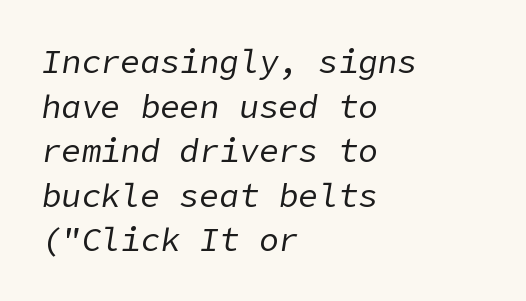
Q: Is the text bold? A: No.
Q: Is the text italic (slanted)? A: Yes, it leans right by about 9 degrees.
Q: Is the text underlined? A: No.
Q: How is the paragraph aligned? A: Left-aligned.
Q: Is the spacing between letters normal or unusually wide? A: Normal.
Q: Is the spacing between lines tight, normal or loose? A: Normal.
Q: Width (condensed, normal, or wide)? A: Normal.
Q: Stroke contrast? A: Low.
Q: x-height? A: Medium.
